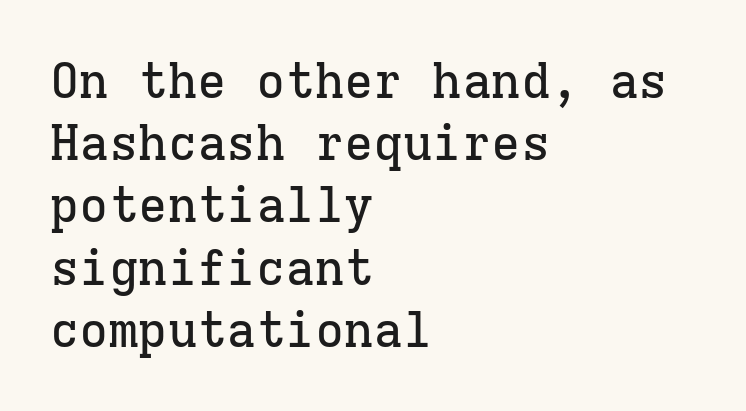
Underline: absent. These lines are rendered in a fixed-pitch font. Little horizontal feet cap the strokes, marking this as serif type. Typeset ragged right — the left edge is the straight one. Do the letters lean? They stand straight. Regular leading.
